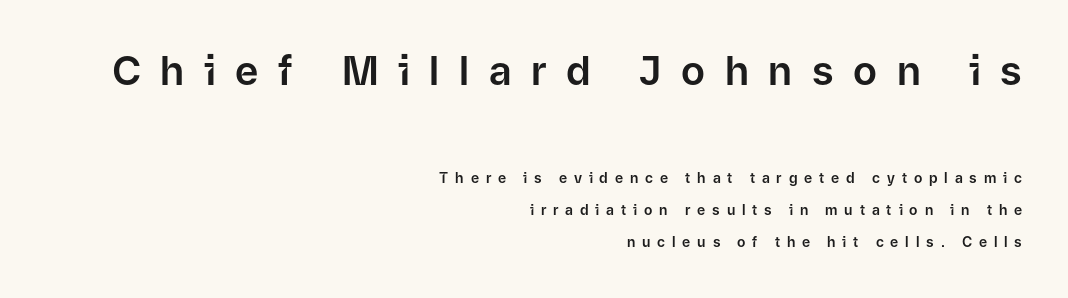
Italic: no, the glyphs are upright roman. Right-aligned paragraph, ragged on the left. You could not count columns in this text — the font is proportionally spaced. Lines of text with bare space underneath.
